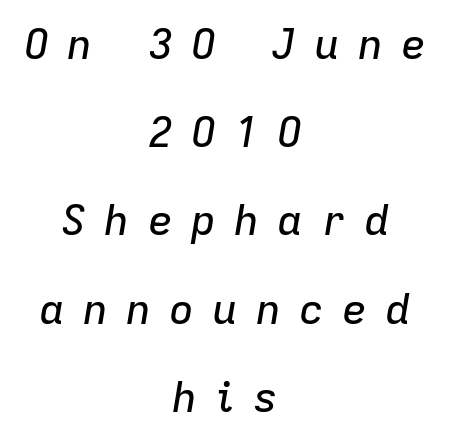
The image shows 42 px text type, italic (leaning right); set centered, loose line spacing (2.1x), unusually wide letter spacing (+0.43 em), not underlined; low stroke contrast and a medium x-height.
